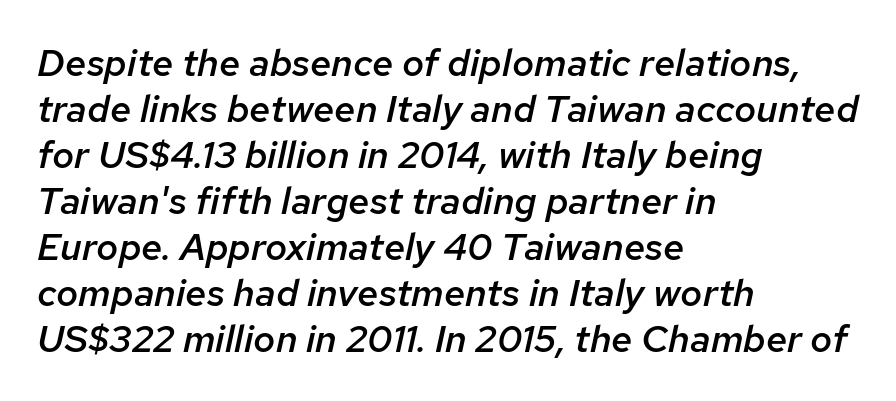
The image shows 38 px semibold type, italic (leaning right); set left-aligned, line spacing 1.21x, normal letter spacing, not underlined; low stroke contrast and a medium x-height.
